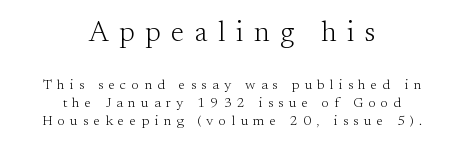
The image shows 28 px light serif type, upright; set centered, normal line spacing (1.28x), unusually wide letter spacing (+0.38 em), not underlined; the first (top) block is 2.0x larger; medium stroke contrast and a small x-height.
